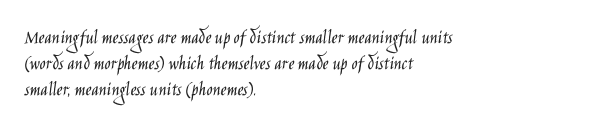
No chunkiness to these letters — they're not bold. Alignment: flush left. Horizontal bands of white between lines are of average thickness. Has an underline been added? It has not. Is the letter spacing exaggerated? No — it looks like the ordinary default.
